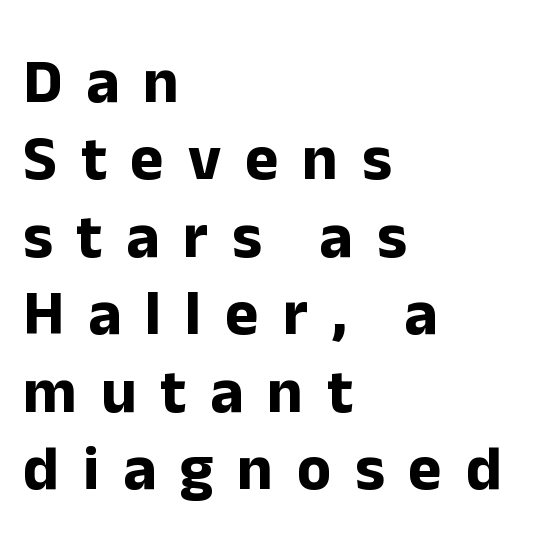
The image shows 63 px bold sans-serif type, upright; set left-aligned, line spacing 1.23x, unusually wide letter spacing (+0.38 em), not underlined; low stroke contrast and a medium x-height.
